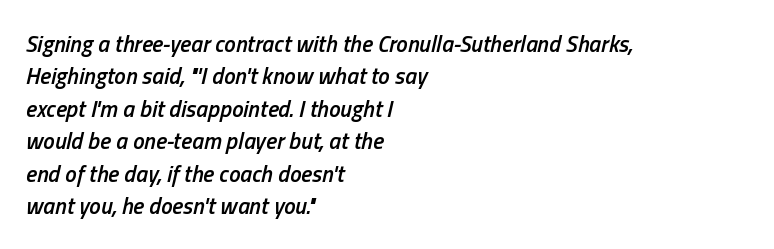
Regarding leading, the lines here are spaced in the standard way. The baseline area is clear. Alignment: flush left. A bit beefed up — I'd call it semibold rather than bold.
